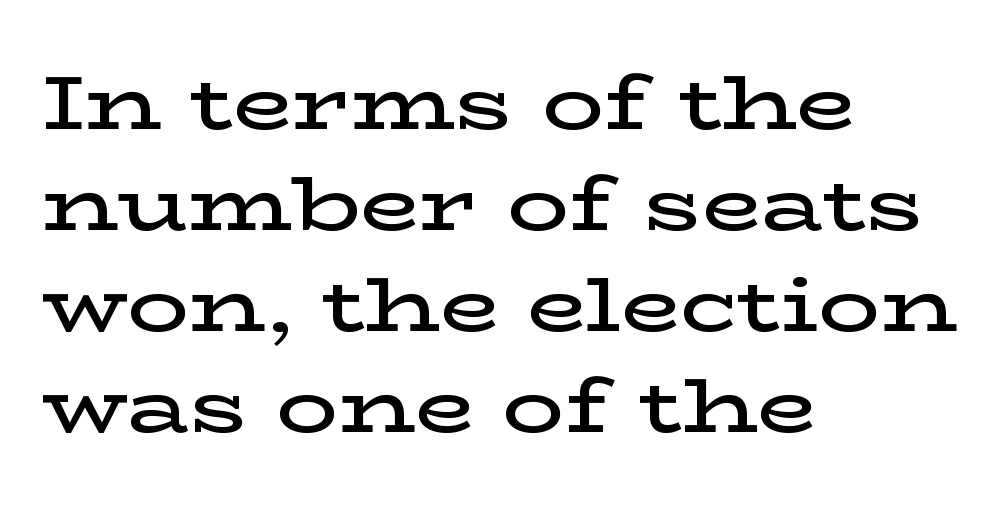
The image shows 77 px semibold, wide serif type, upright; set left-aligned, normal line spacing (1.31x), normal letter spacing, not underlined; low stroke contrast and a medium x-height.
